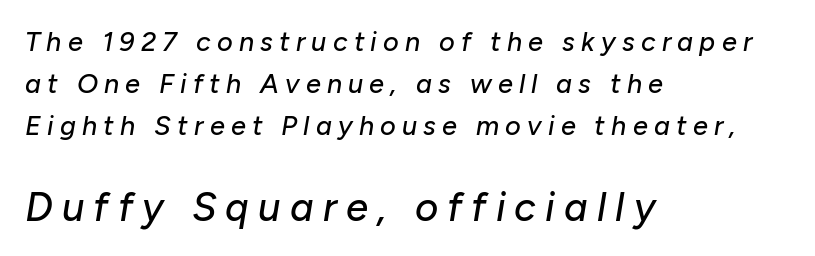
Rendered with sloped, italic letterforms. Line starts are locked; line ends wander. Think of a printed novel: that variable character pitch is what you see here. The words here are not underlined. The rendering uses a moderate line-height, typical for paragraphs.
